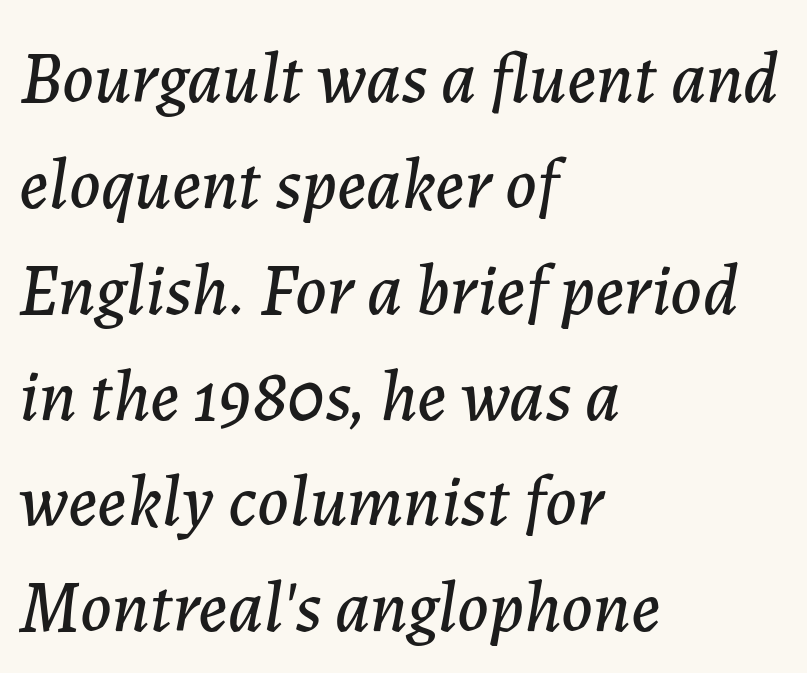
Q: Is the text italic (slanted)? A: Yes, it leans right by about 7 degrees.
Q: Is the text underlined? A: No.
Q: How is the paragraph aligned? A: Left-aligned.
Q: Is the spacing between letters normal or unusually wide? A: Normal.
Q: Is the spacing between lines tight, normal or loose? A: Normal.
Q: Width (condensed, normal, or wide)? A: Normal.
Q: Stroke contrast? A: Low.
Q: x-height? A: Medium.
Q: Monospaced? A: No.
